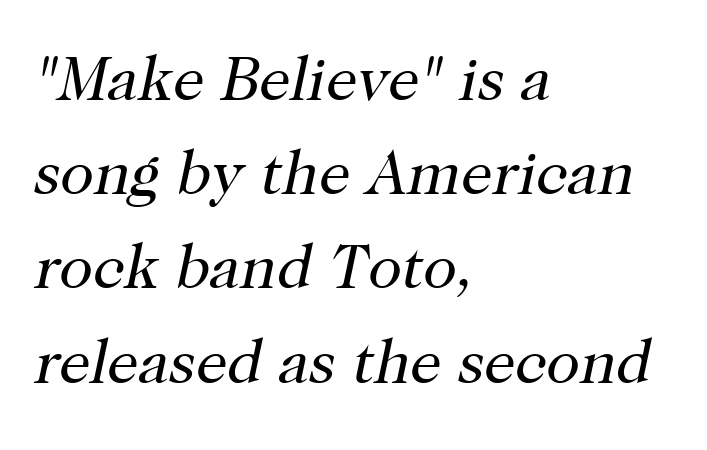
The image shows 62 px regular-weight serif type, italic (leaning right); set left-aligned, normal line spacing (1.52x), normal letter spacing, not underlined; high stroke contrast and a medium x-height.
